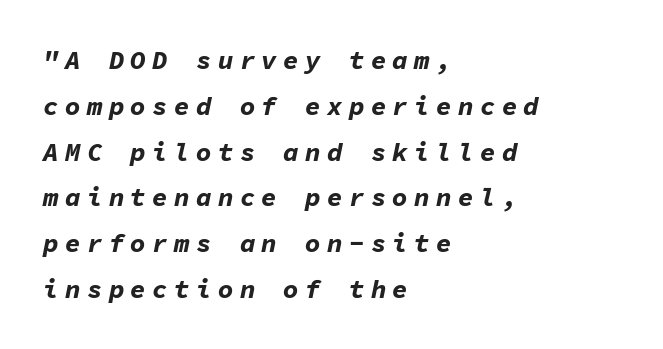
{"italic": "yes", "lean": "right", "slant_degrees": 11, "bold": "yes", "underline": "no", "align": "left", "line_spacing_ratio": 1.76, "letter_spacing": "wide", "letter_spacing_em": 0.24, "glyph_px": 26}
